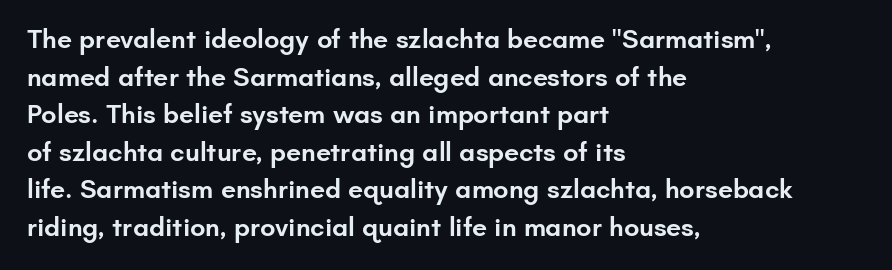
Q: Is the text bold? A: Semi-bold.
Q: Is the text italic (slanted)? A: No, it is upright.
Q: Is the text underlined? A: No.
Q: How is the paragraph aligned? A: Left-aligned.
Q: Is the spacing between letters normal or unusually wide? A: Normal.
Q: Is the spacing between lines tight, normal or loose? A: Normal.
